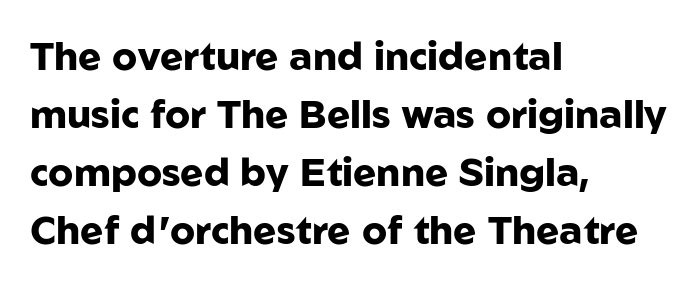
The image shows 39 px heavy sans-serif type, upright; set left-aligned, normal line spacing (1.49x), normal letter spacing, not underlined; low stroke contrast and a medium x-height.
